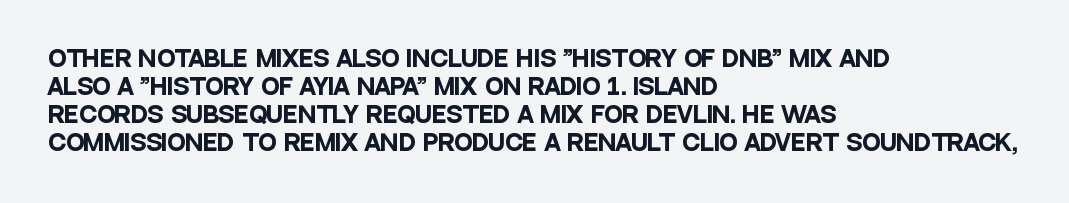
The image shows 22 px bold type, upright; set left-aligned, normal line spacing (1.27x), normal letter spacing, not underlined.
